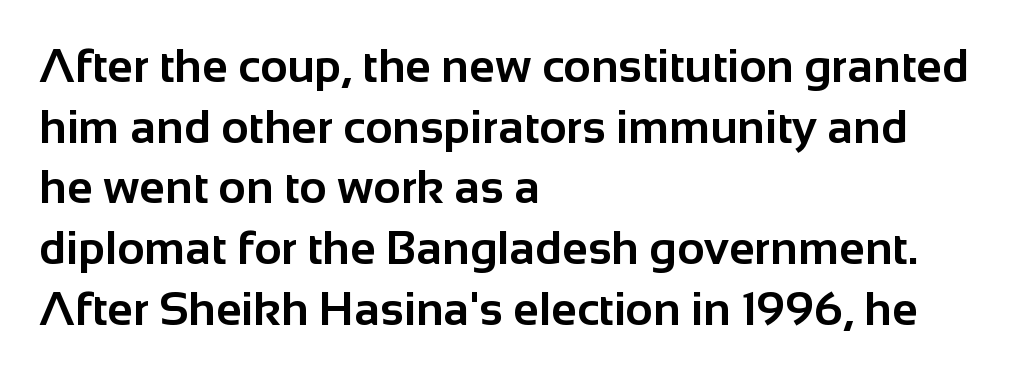
Is the type bold? Yes — the strokes are clearly thick and heavy. The space beneath each line is pristine and unruled. Proportional: the letters do not fall into vertical columns. This rendering leaves character spacing at its baseline value. The leading is moderate, giving the passage an even texture.
